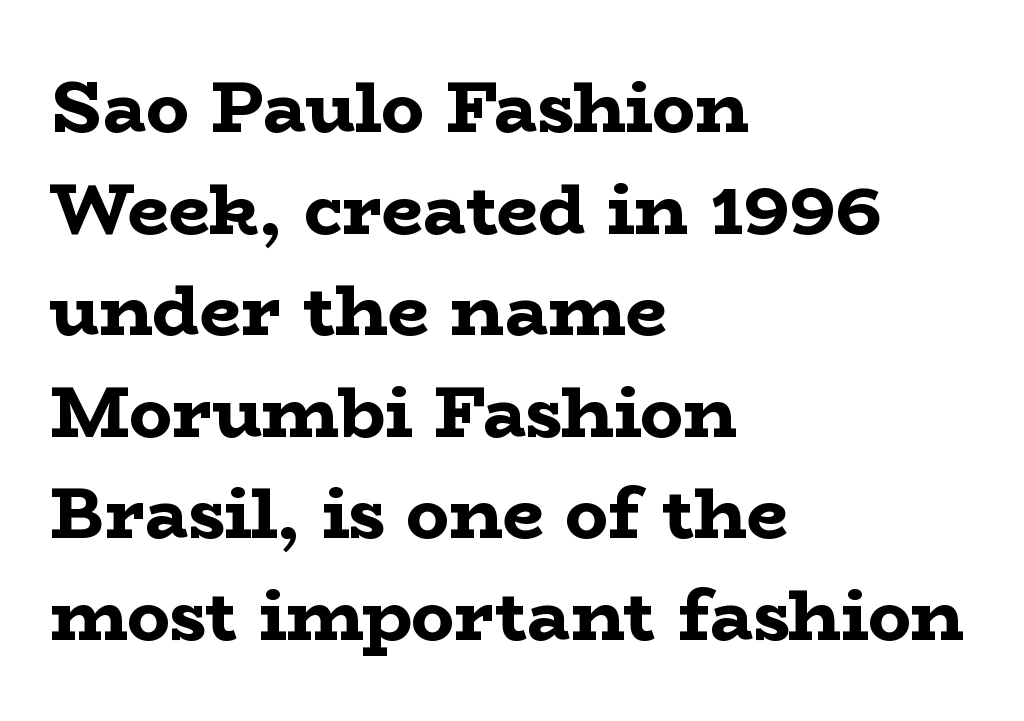
Q: Is the text bold? A: Yes.
Q: Is the text italic (slanted)? A: No, it is upright.
Q: Is the typeface a serif or a sans-serif typeface? A: Serif.
Q: Is the text underlined? A: No.
Q: How is the paragraph aligned? A: Left-aligned.
Q: Is the spacing between letters normal or unusually wide? A: Normal.
Q: Is the spacing between lines tight, normal or loose? A: Normal.
Q: Width (condensed, normal, or wide)? A: Wide.
Q: Stroke contrast? A: Low.
Q: x-height? A: Medium.
Q: Monospaced? A: No.
